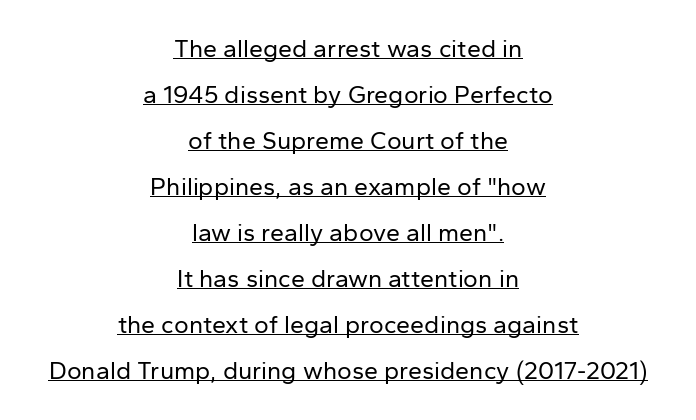
{"italic": "no", "bold": "no", "underline": "yes", "align": "center", "line_spacing_ratio": 1.84, "letter_spacing": "normal", "letter_spacing_em": 0.0, "glyph_px": 25}
